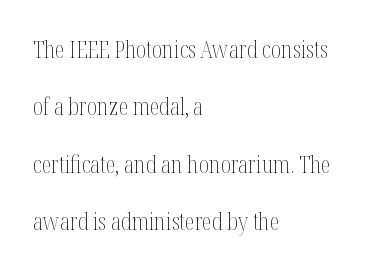
The image shows 23 px text type, upright; set left-aligned, loose line spacing (2.5x), normal letter spacing, not underlined.
